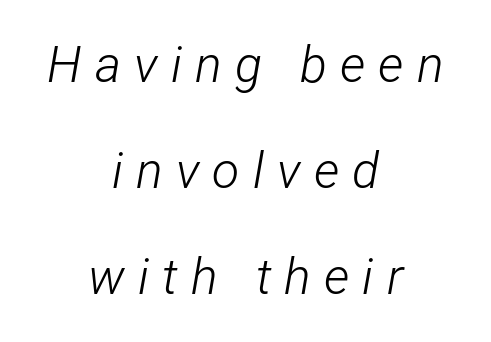
The image shows 50 px light, condensed type, italic (leaning right); set centered, loose line spacing (2.12x), unusually wide letter spacing (+0.26 em), not underlined; low stroke contrast and a medium x-height.
